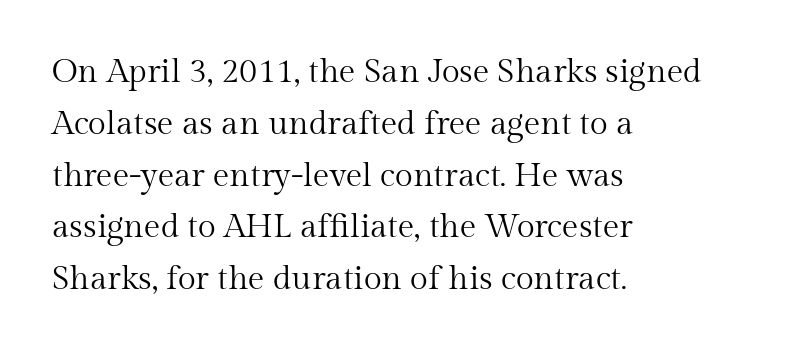
Is the letter spacing exaggerated? No — it looks like the ordinary default. A typesetter would mark this as roman, not italic. The paragraph has a hard left edge and a soft right edge. Unlike a clean sans, this face finishes its strokes with serifs. Character widths vary here, with narrow letters taking less room than wide ones. Quick note: underline off.
